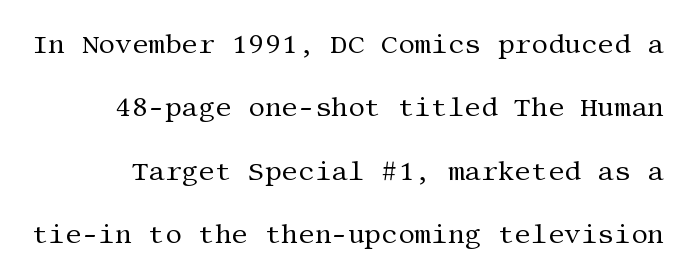
The image shows 26 px text type, upright; set loose line spacing (2.44x), normal letter spacing, not underlined.
